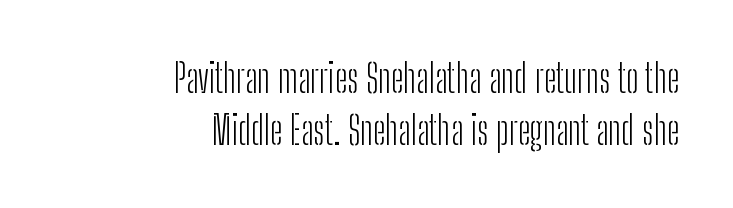
Bare-footed words on every line. Style check: upright. The face looks like a standard text weight, possibly lighter. Each letter keeps its own natural width here, so spacing adapts to shape.
